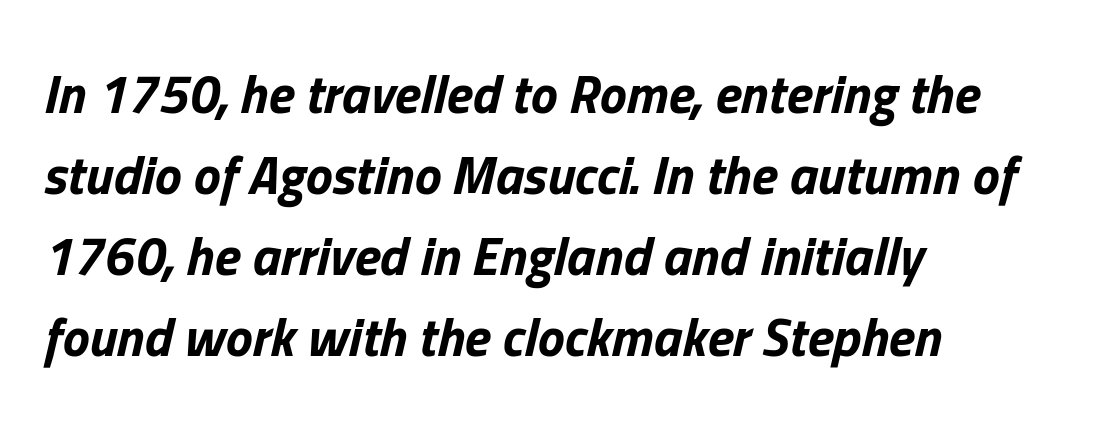
{"italic": "yes", "lean": "right", "slant_degrees": 13, "bold": "yes", "weight": "bold", "width": "normal", "stroke_contrast": "low", "x_height": "medium", "monospaced": "no", "underline": "no", "align": "left", "line_spacing": "normal", "line_spacing_ratio": 1.5, "letter_spacing": "normal", "letter_spacing_em": 0.0, "glyph_px": 54}
